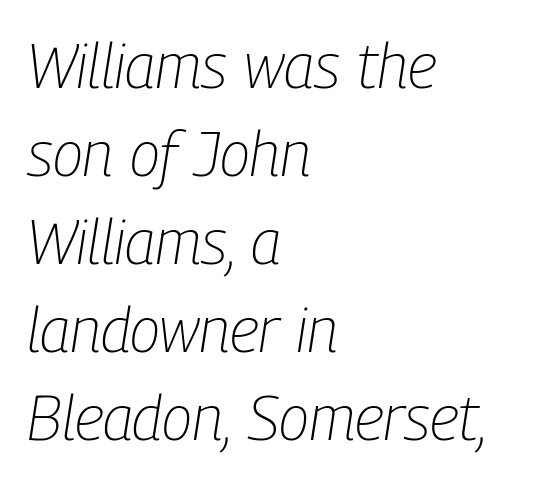
{"italic": "yes", "lean": "right", "slant_degrees": 9, "bold": "no", "weight": "light", "width": "condensed", "stroke_contrast": "low", "x_height": "medium", "monospaced": "no", "underline": "no", "align": "left", "line_spacing": "normal", "line_spacing_ratio": 1.42, "letter_spacing": "normal", "letter_spacing_em": 0.0, "glyph_px": 62}
